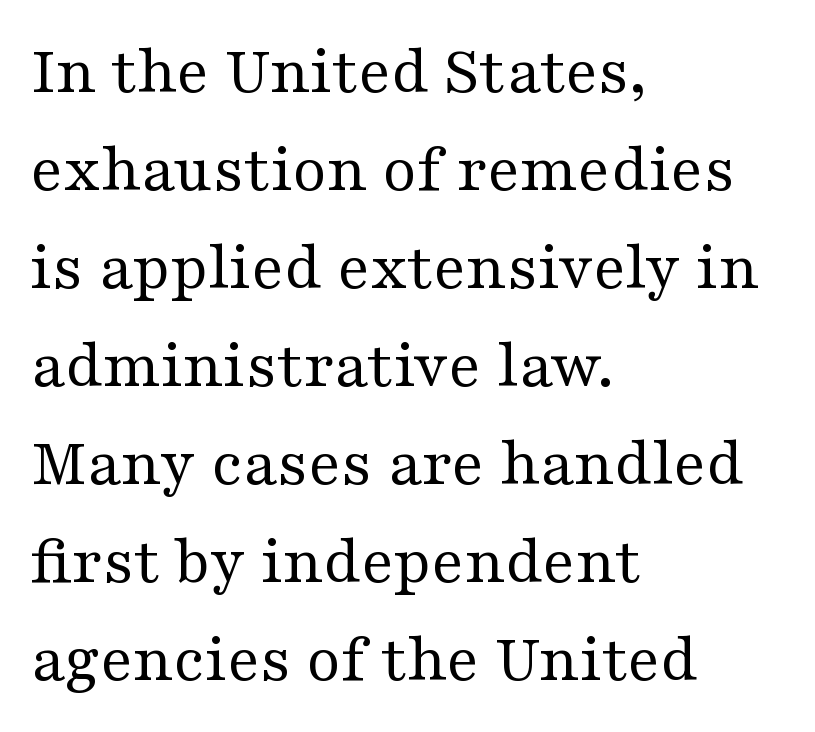
{"serif": "yes", "italic": "no", "bold": "no", "weight": "regular", "width": "wide", "stroke_contrast": "medium", "x_height": "medium", "monospaced": "no", "underline": "no", "align": "left", "line_spacing": "normal", "line_spacing_ratio": 1.42, "letter_spacing": "normal", "letter_spacing_em": 0.0, "glyph_px": 69}
